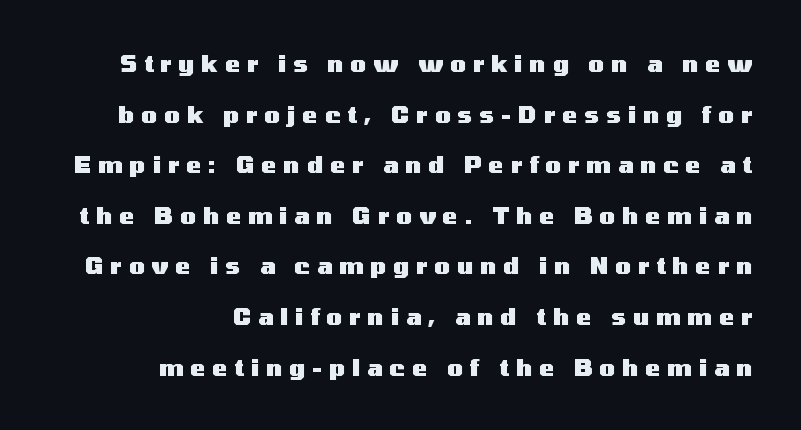
Q: Is the text bold? A: Yes.
Q: Is the text italic (slanted)? A: No, it is upright.
Q: Is the text underlined? A: No.
Q: How is the paragraph aligned? A: Right-aligned.
Q: Is the spacing between letters normal or unusually wide? A: Unusually wide.
Q: Is the spacing between lines tight, normal or loose? A: Loose.
